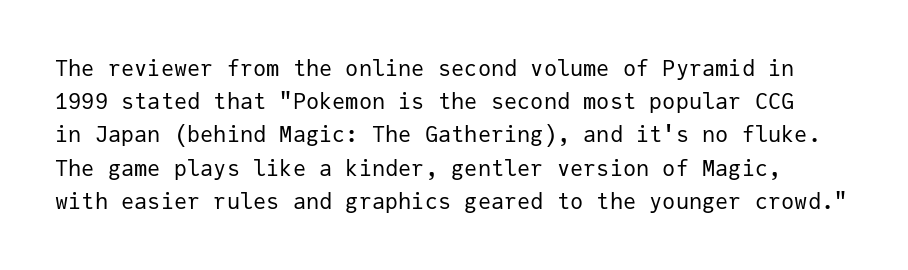
Q: Is the text bold? A: No.
Q: Is the text italic (slanted)? A: No, it is upright.
Q: Is the text underlined? A: No.
Q: Is the spacing between letters normal or unusually wide? A: Normal.
Q: Is the spacing between lines tight, normal or loose? A: Normal.
